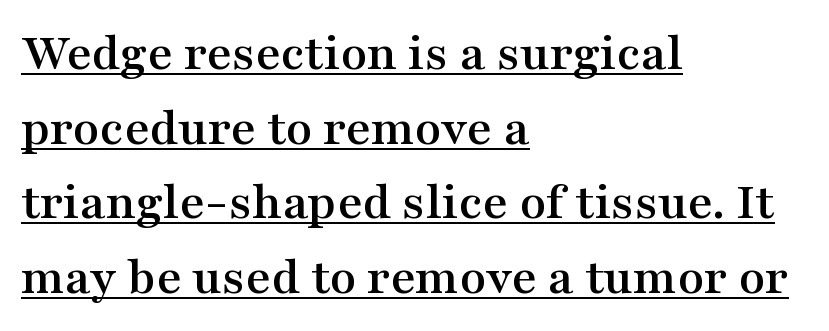
{"serif": "yes", "italic": "no", "width": "wide", "stroke_contrast": "medium", "x_height": "medium", "monospaced": "no", "underline": "yes", "align": "left", "line_spacing": "normal", "line_spacing_ratio": 1.38, "letter_spacing": "normal", "letter_spacing_em": 0.0, "glyph_px": 54}
